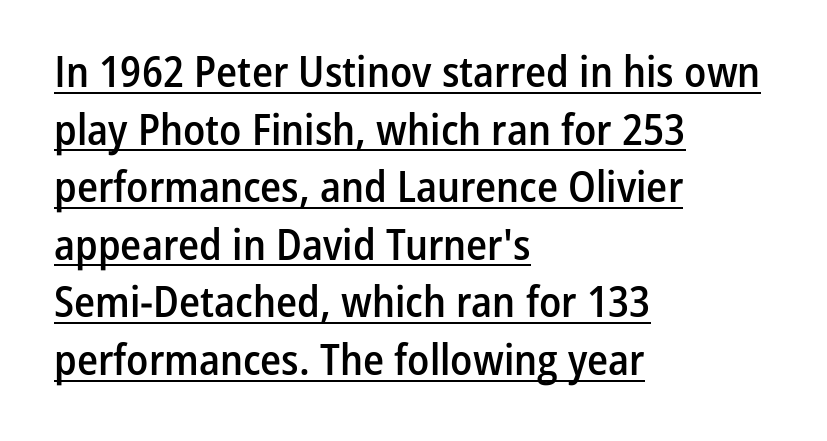
Q: Is the text bold? A: Semi-bold.
Q: Is the text italic (slanted)? A: No, it is upright.
Q: Is the typeface a serif or a sans-serif typeface? A: Sans-serif.
Q: Is the text underlined? A: Yes.
Q: How is the paragraph aligned? A: Left-aligned.
Q: Is the spacing between letters normal or unusually wide? A: Normal.
Q: Is the spacing between lines tight, normal or loose? A: Normal.
Q: Width (condensed, normal, or wide)? A: Condensed.
Q: Stroke contrast? A: Low.
Q: x-height? A: Medium.
Q: Monospaced? A: No.
